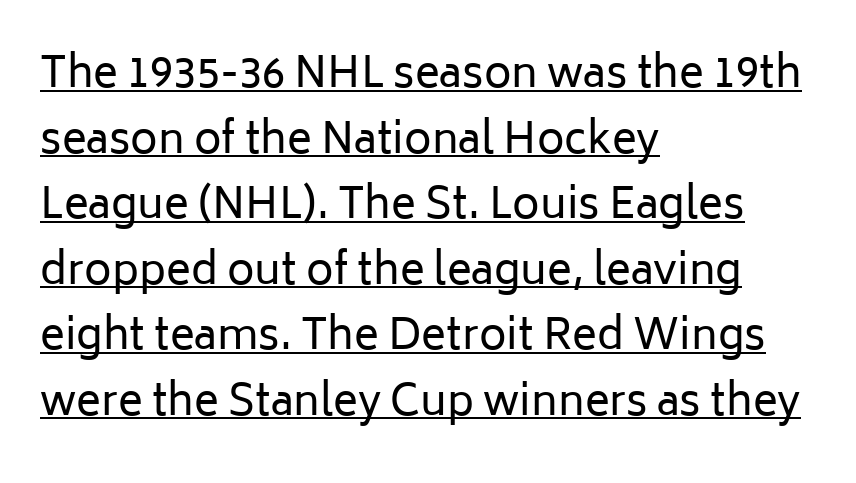
Q: Is the text bold? A: No.
Q: Is the text italic (slanted)? A: No, it is upright.
Q: Is the typeface a serif or a sans-serif typeface? A: Sans-serif.
Q: Is the text underlined? A: Yes.
Q: How is the paragraph aligned? A: Left-aligned.
Q: Is the spacing between letters normal or unusually wide? A: Normal.
Q: Is the spacing between lines tight, normal or loose? A: Normal.
Q: Width (condensed, normal, or wide)? A: Normal.
Q: Stroke contrast? A: Low.
Q: x-height? A: Medium.
Q: Monospaced? A: No.
